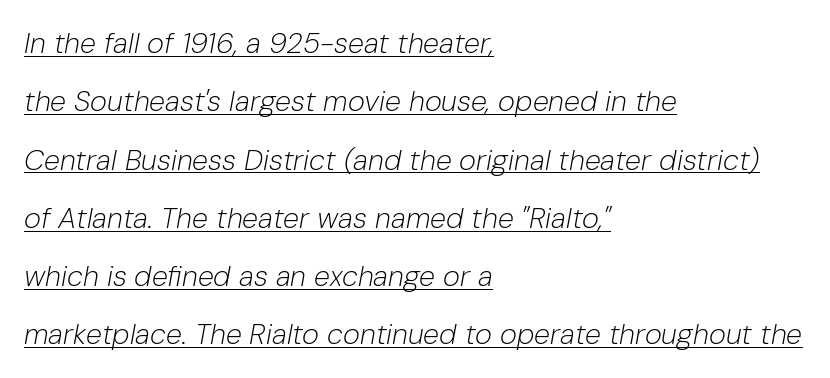
The letters sit at their default tracking, neither squeezed nor spread. The whole block is typeset with a tilt. Horizontal alignment here is leftward, the default for most running prose. Each line of the rendering has a horizontal stroke beneath the glyphs.
